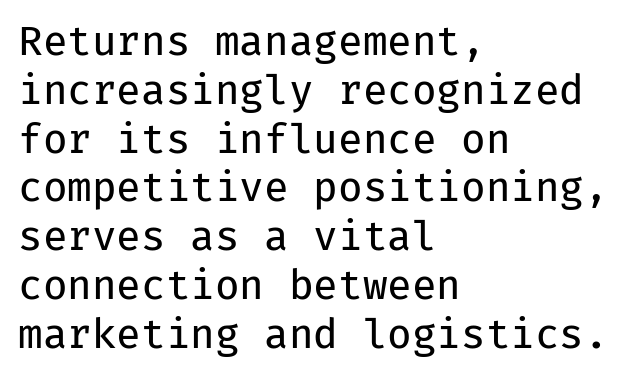
{"serif": "no", "italic": "no", "bold": "no", "weight": "regular", "width": "normal", "stroke_contrast": "low", "x_height": "medium", "monospaced": "yes", "underline": "no", "align": "left", "line_spacing_ratio": 1.22, "letter_spacing": "normal", "letter_spacing_em": 0.0, "glyph_px": 40}
